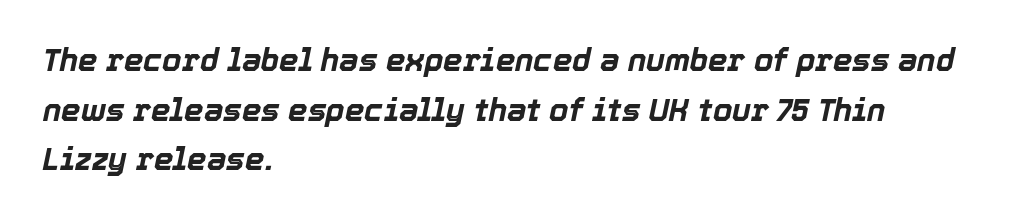
Q: Is the text bold? A: Yes.
Q: Is the text italic (slanted)? A: Yes, it leans right by about 12 degrees.
Q: Is the text underlined? A: No.
Q: How is the paragraph aligned? A: Left-aligned.
Q: Is the spacing between letters normal or unusually wide? A: Normal.
Q: Is the spacing between lines tight, normal or loose? A: Normal.
Q: Width (condensed, normal, or wide)? A: Normal.
Q: x-height? A: Medium.
Q: Monospaced? A: No.
